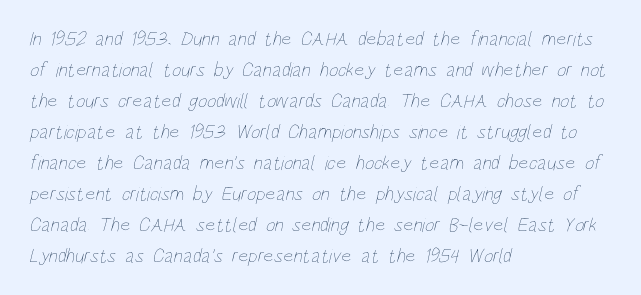
{"bold": "no", "underline": "no", "align": "left", "line_spacing": "normal", "line_spacing_ratio": 1.55, "letter_spacing": "normal", "letter_spacing_em": 0.0, "glyph_px": 20}
